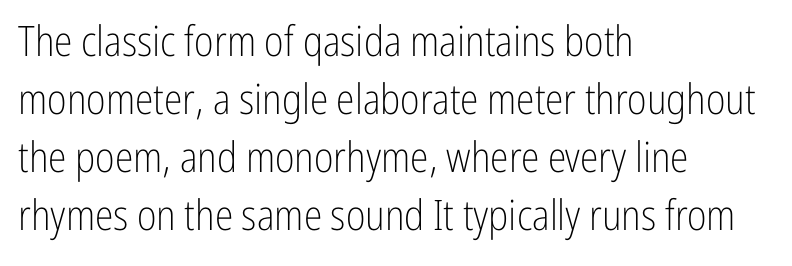
The image shows 42 px light, condensed sans-serif type, upright; set left-aligned, normal line spacing (1.38x), normal letter spacing, not underlined; low stroke contrast and a medium x-height.
